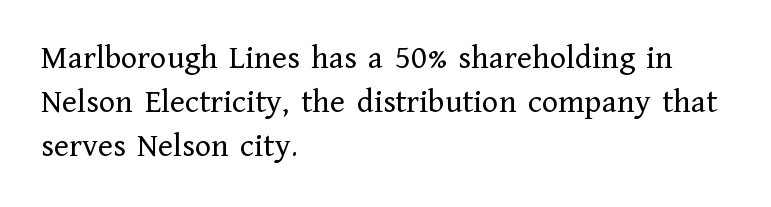
Layout note: lines flush left. Is this a sans? No — the strokes have serifs. No extra ink here — the face is not bold. Whoever set this chose a conventional vertical rhythm. The specimen omits any rule beneath the text block's lines.
